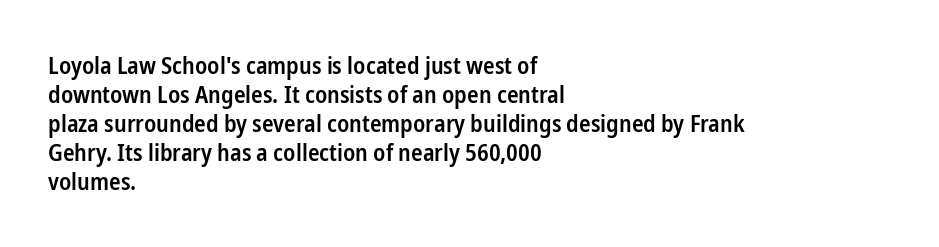
A fair bit of extra ink — the face is semibold, not bold. Reading down the block, your eye returns to a fixed left position each line. Style check: upright. Compared with typical body copy, the letter spacing here is the same. The passage shown is not underscored anywhere.
